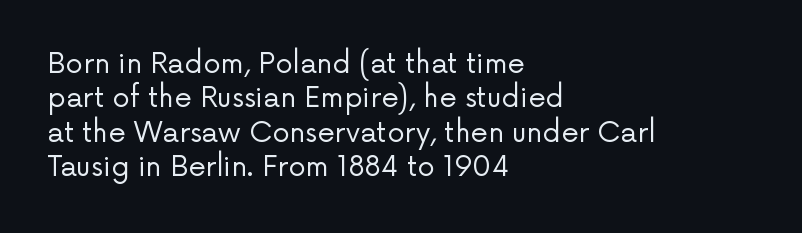
{"serif": "no", "italic": "no", "bold": "no", "weight": "regular", "width": "normal", "stroke_contrast": "low", "x_height": "medium", "monospaced": "no", "underline": "no", "align": "left", "line_spacing_ratio": 1.23, "letter_spacing": "normal", "letter_spacing_em": 0.0, "glyph_px": 28}
